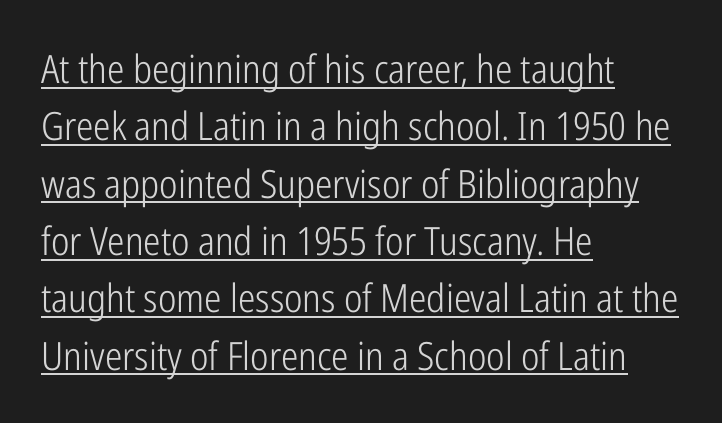
The image shows 39 px light, condensed sans-serif type, upright; set left-aligned, normal line spacing (1.47x), normal letter spacing, underlined; low stroke contrast and a medium x-height.
